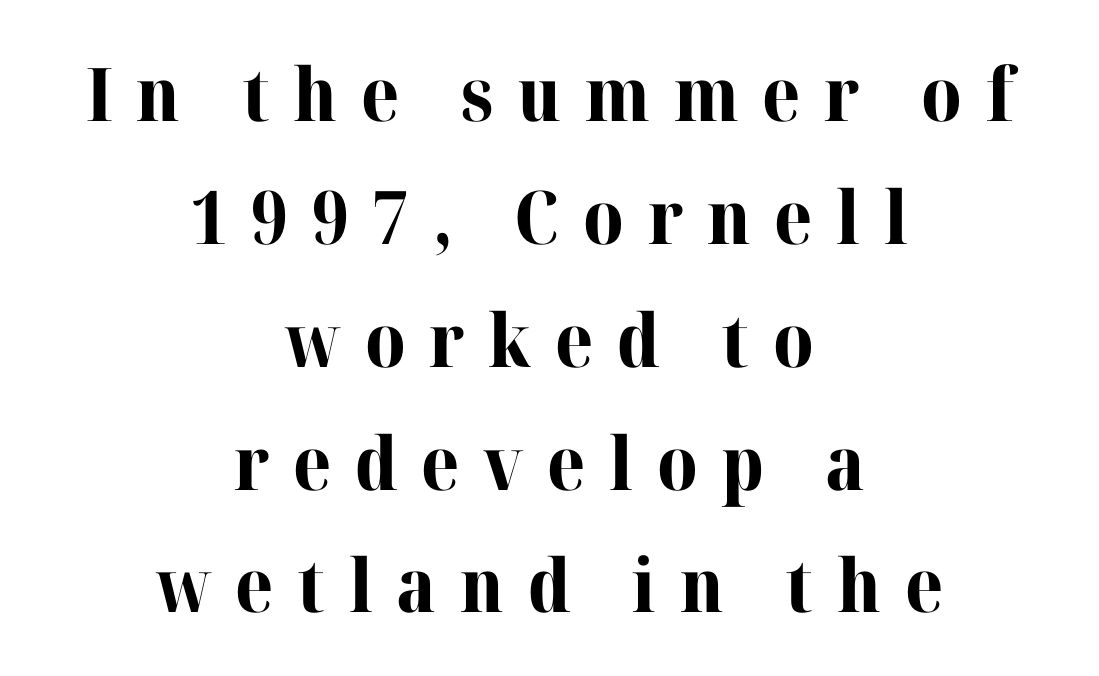
{"serif": "yes", "italic": "no", "bold": "yes", "weight": "bold", "width": "normal", "stroke_contrast": "high", "x_height": "medium", "monospaced": "no", "underline": "no", "align": "center", "line_spacing": "normal", "line_spacing_ratio": 1.66, "letter_spacing": "wide", "letter_spacing_em": 0.32, "glyph_px": 74}
